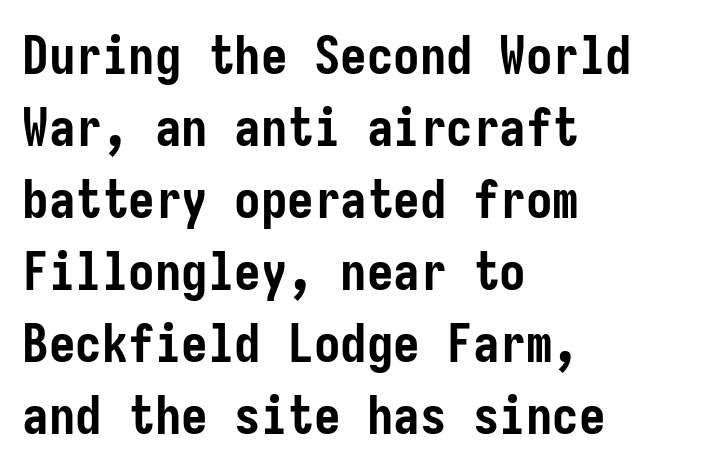
Each word holds together tightly as a unit, with standard inter-letter gaps. Pretty heavy lettering here — definitely bold. This sample keeps an unexceptional amount of space between lines. Is there any slant? The stems are plumb.
